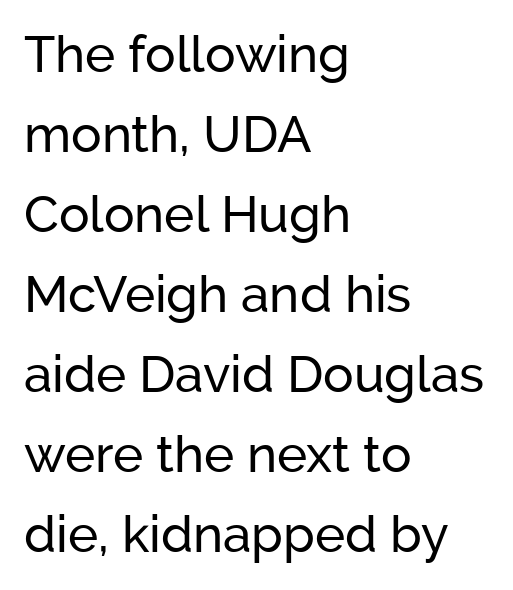
The image shows 51 px sans-serif type, upright; set left-aligned, normal line spacing (1.57x), normal letter spacing, not underlined; low stroke contrast and a medium x-height.
